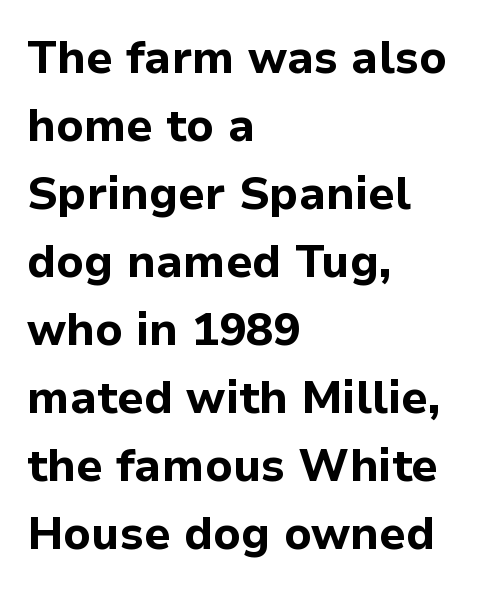
Q: Is the text bold? A: Yes.
Q: Is the text italic (slanted)? A: No, it is upright.
Q: Is the typeface a serif or a sans-serif typeface? A: Sans-serif.
Q: Is the text underlined? A: No.
Q: How is the paragraph aligned? A: Left-aligned.
Q: Is the spacing between letters normal or unusually wide? A: Normal.
Q: Is the spacing between lines tight, normal or loose? A: Normal.
Q: Width (condensed, normal, or wide)? A: Normal.
Q: Stroke contrast? A: Low.
Q: x-height? A: Medium.
Q: Monospaced? A: No.
